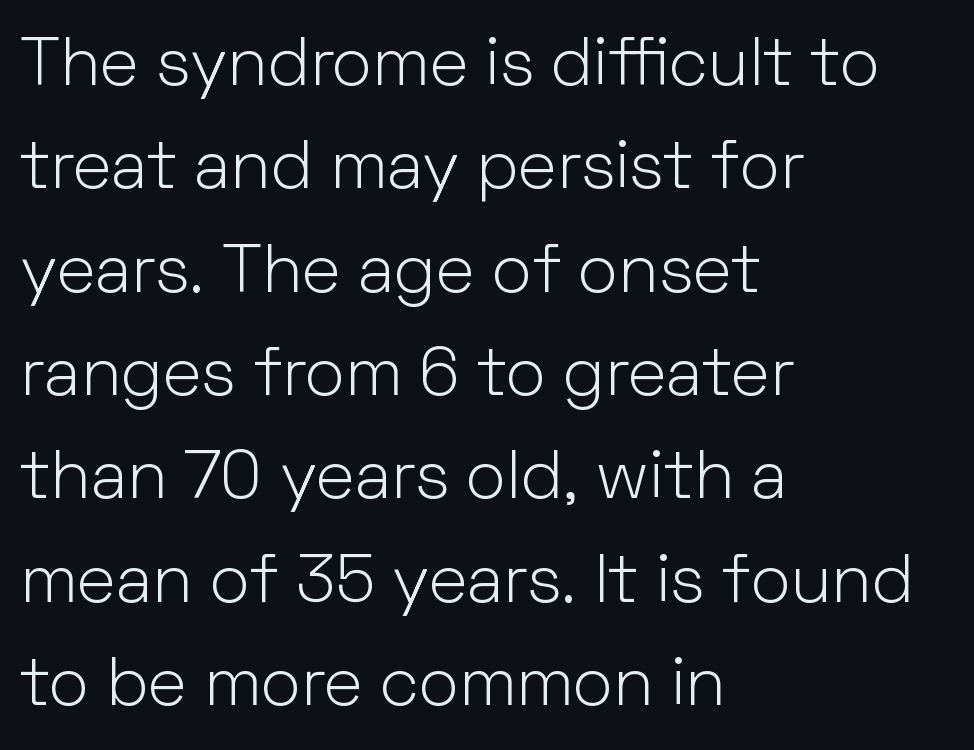
Inter-character spacing is left at the font's built-in metrics. The rendering uses a moderate line-height, typical for paragraphs. The face looks like a standard text weight, possibly lighter. This sample uses a sans-serif face.
